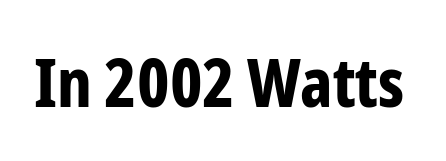
{"serif": "no", "italic": "no", "bold": "yes", "weight": "bold", "width": "condensed", "stroke_contrast": "low", "x_height": "medium", "monospaced": "no", "underline": "no", "letter_spacing": "normal", "letter_spacing_em": 0.0, "glyph_px": 68}
